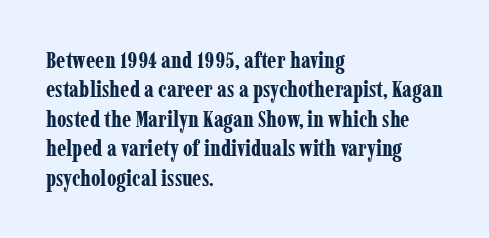
The image shows 23 px bold type, upright; set left-aligned, normal line spacing (1.28x), normal letter spacing, not underlined.
